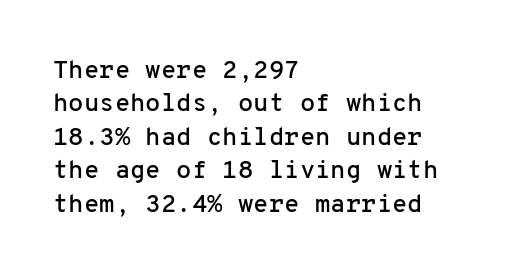
{"italic": "no", "underline": "no", "align": "left", "line_spacing": "normal", "line_spacing_ratio": 1.34, "letter_spacing": "normal", "letter_spacing_em": 0.0, "glyph_px": 25}
